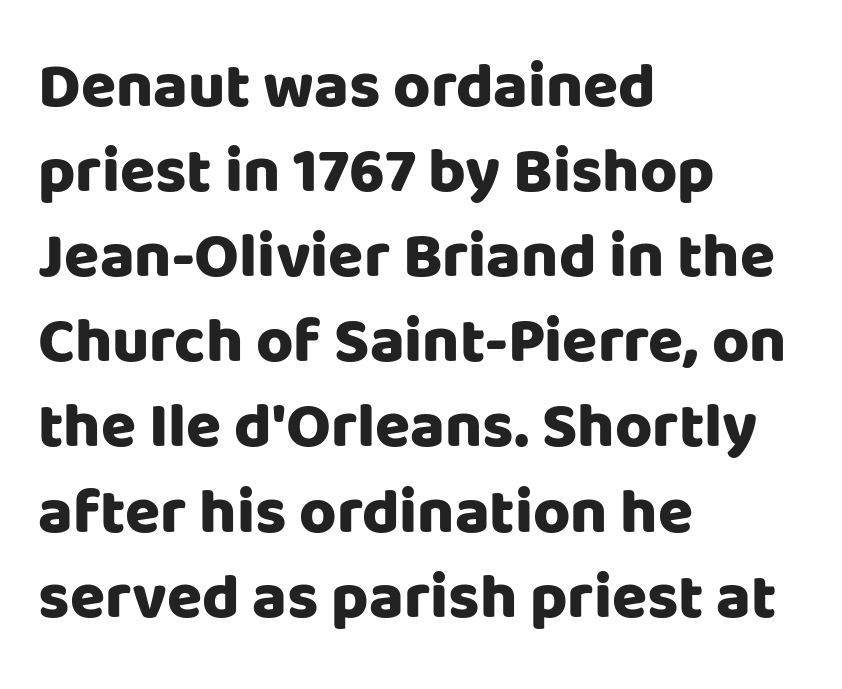
Q: Is the text bold? A: Yes.
Q: Is the text italic (slanted)? A: No, it is upright.
Q: Is the typeface a serif or a sans-serif typeface? A: Sans-serif.
Q: Is the text underlined? A: No.
Q: How is the paragraph aligned? A: Left-aligned.
Q: Is the spacing between letters normal or unusually wide? A: Normal.
Q: Is the spacing between lines tight, normal or loose? A: Normal.
Q: Width (condensed, normal, or wide)? A: Normal.
Q: Stroke contrast? A: Low.
Q: x-height? A: Large.
Q: Monospaced? A: No.
